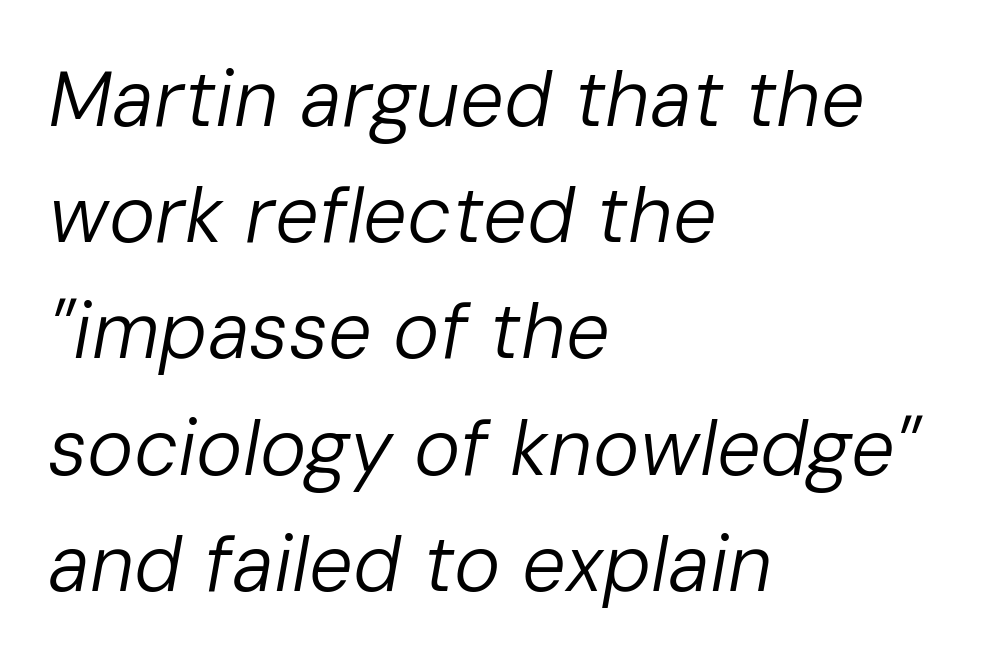
{"italic": "yes", "lean": "right", "slant_degrees": 10, "bold": "no", "weight": "regular", "width": "normal", "stroke_contrast": "low", "x_height": "medium", "monospaced": "no", "underline": "no", "align": "left", "line_spacing": "normal", "line_spacing_ratio": 1.49, "letter_spacing": "normal", "letter_spacing_em": 0.0, "glyph_px": 78}
